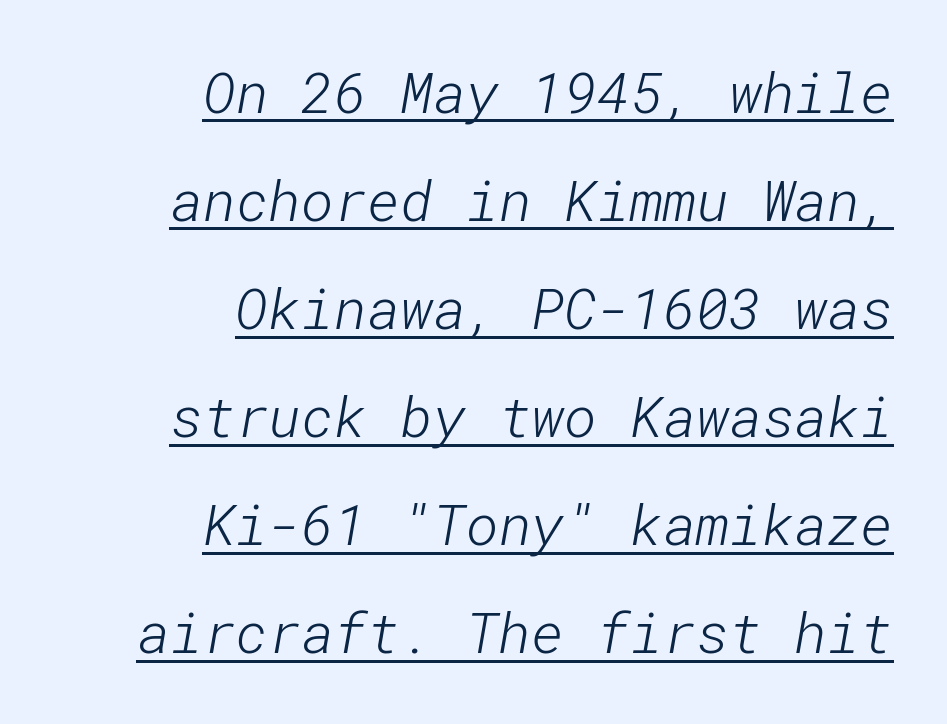
The image shows 56 px light sans-serif type; set right-aligned, loose line spacing (1.93x), normal letter spacing, underlined; low stroke contrast and a medium x-height.
